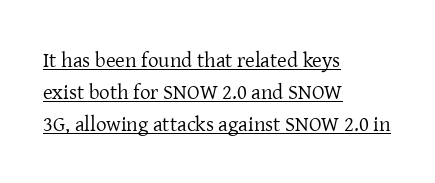
{"italic": "no", "bold": "no", "underline": "yes", "align": "left", "line_spacing": "normal", "line_spacing_ratio": 1.53, "letter_spacing": "normal", "letter_spacing_em": 0.0, "glyph_px": 21}
